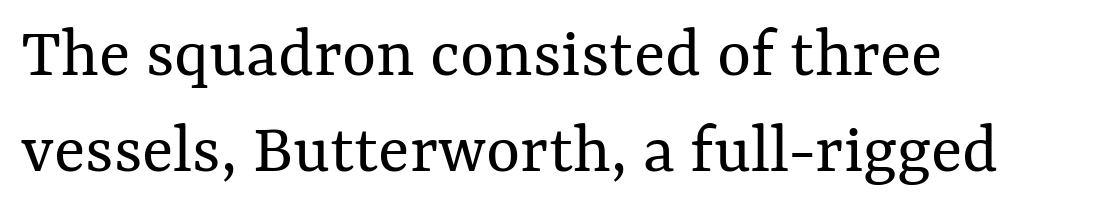
The image shows 73 px regular-weight type, upright; set left-aligned, normal line spacing (1.31x), normal letter spacing, not underlined; medium stroke contrast and a medium x-height.
